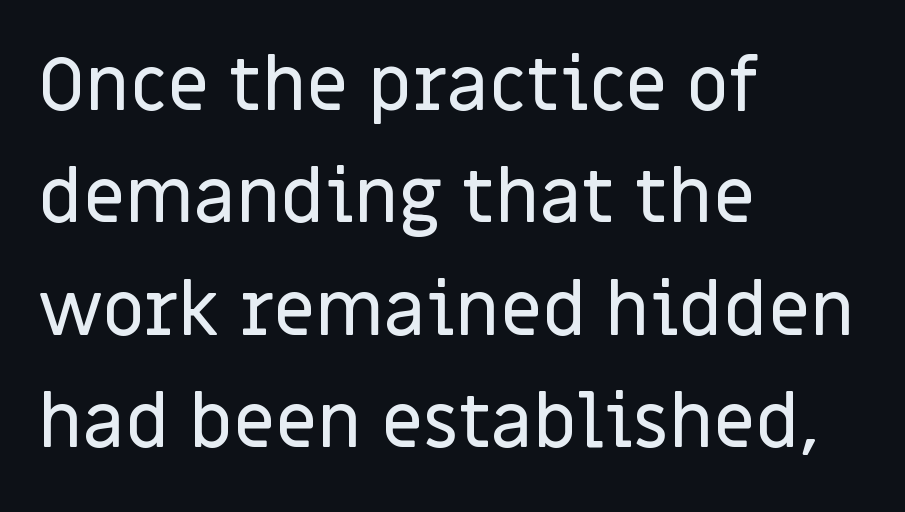
The image shows 74 px sans-serif type, upright; set left-aligned, normal line spacing (1.52x), normal letter spacing, not underlined; low stroke contrast and a large x-height.
